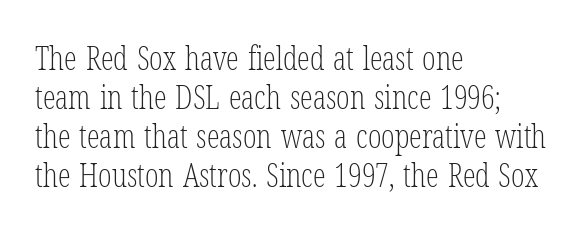
The image shows 32 px light, condensed serif type, upright; set left-aligned, line spacing 1.22x, normal letter spacing, not underlined; low stroke contrast and a medium x-height.
